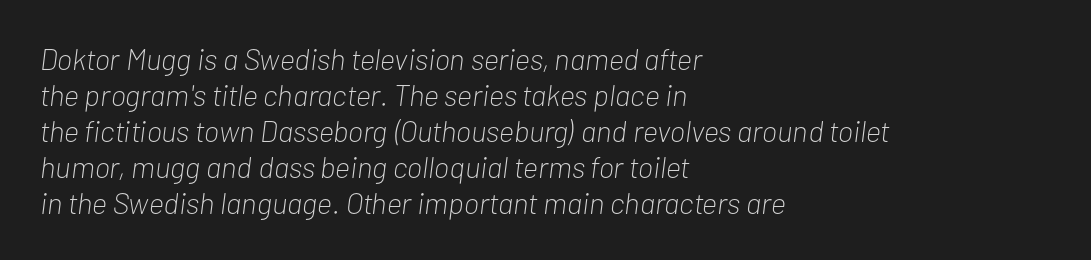
The image shows 30 px light, condensed type, italic (leaning right); set left-aligned, line spacing 1.2x, normal letter spacing, not underlined; low stroke contrast and a medium x-height.
